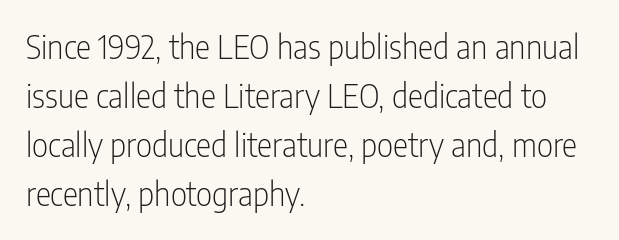
Compared with typical body copy, the letter spacing here is the same. The lettering stays uniformly vertical, giving the passage a roman look. Lines of text with bare space underneath. If you measured baseline to baseline, you'd find a middling distance.
